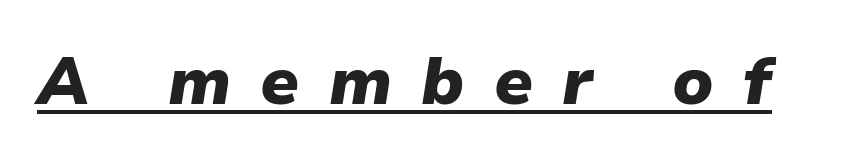
{"italic": "yes", "lean": "right", "slant_degrees": 9, "bold": "yes", "weight": "heavy", "width": "normal", "stroke_contrast": "low", "x_height": "medium", "monospaced": "no", "underline": "yes", "letter_spacing": "wide", "letter_spacing_em": 0.44, "glyph_px": 66}
